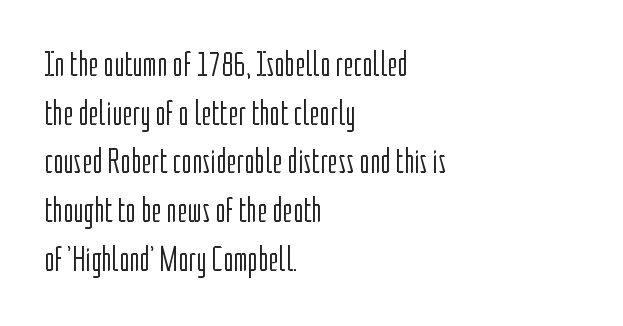
Q: Is the text bold? A: No.
Q: Is the text italic (slanted)? A: No, it is upright.
Q: Is the typeface a serif or a sans-serif typeface? A: Sans-serif.
Q: Is the text underlined? A: No.
Q: How is the paragraph aligned? A: Left-aligned.
Q: Is the spacing between letters normal or unusually wide? A: Normal.
Q: Is the spacing between lines tight, normal or loose? A: Normal.
Q: Width (condensed, normal, or wide)? A: Condensed.
Q: Stroke contrast? A: Low.
Q: x-height? A: Medium.
Q: Monospaced? A: No.
